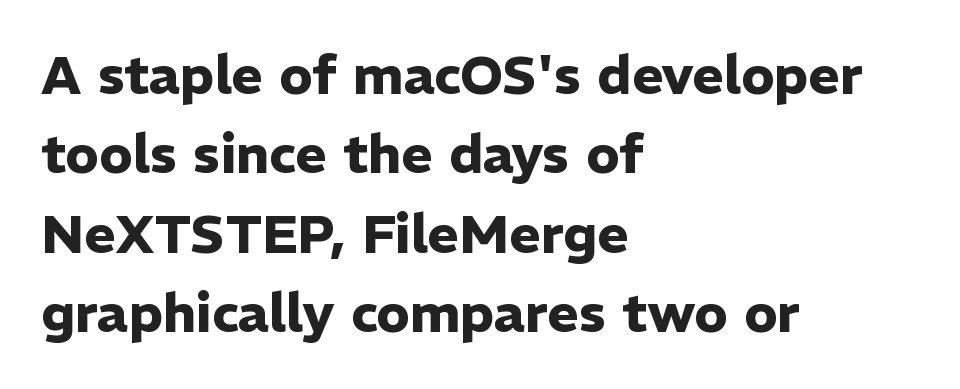
The image shows 54 px heavy sans-serif type, upright; set left-aligned, normal line spacing (1.47x), normal letter spacing, not underlined; low stroke contrast and a medium x-height.
